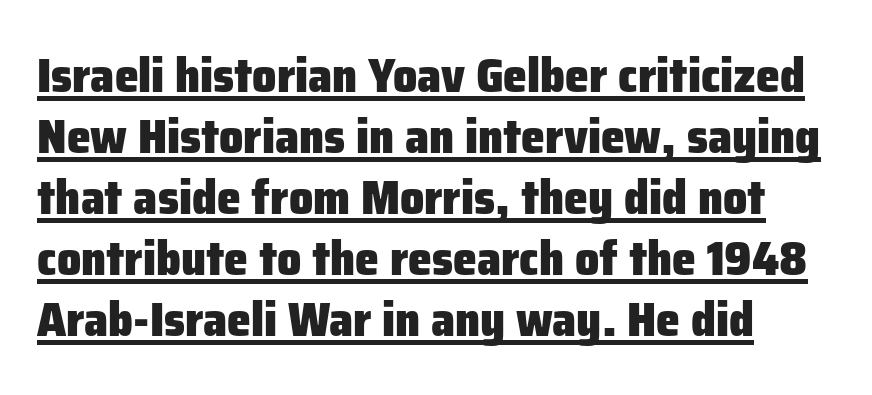
{"serif": "no", "italic": "no", "bold": "yes", "weight": "heavy", "width": "normal", "stroke_contrast": "low", "x_height": "medium", "monospaced": "no", "underline": "yes", "align": "left", "line_spacing": "normal", "line_spacing_ratio": 1.27, "letter_spacing": "normal", "letter_spacing_em": 0.0, "glyph_px": 48}
